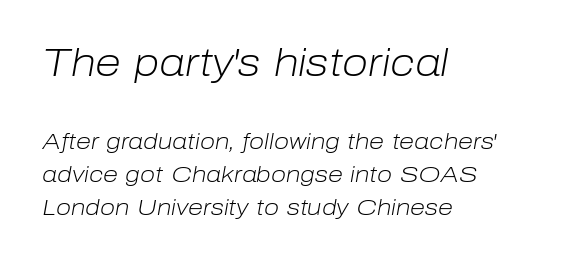
These lines are rendered in a variable-pitch font. Is the block centered? No — it sits flush against the left margin. The passage shown is not bold in any degree. An italicized treatment has been applied to the whole sample.
